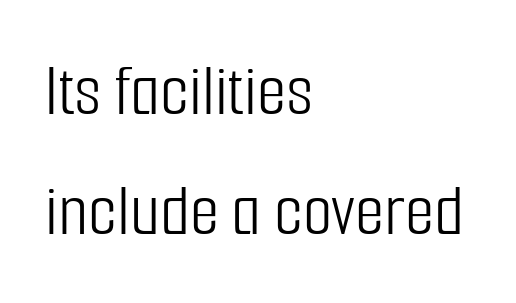
{"serif": "no", "italic": "no", "bold": "no", "weight": "light", "width": "condensed", "stroke_contrast": "low", "x_height": "medium", "monospaced": "no", "underline": "no", "align": "left", "line_spacing": "normal", "line_spacing_ratio": 1.58, "letter_spacing": "normal", "letter_spacing_em": 0.0, "glyph_px": 76}
